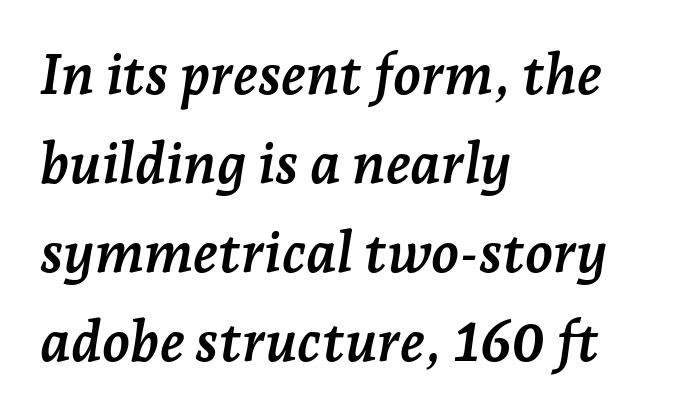
Q: Is the text bold? A: Yes.
Q: Is the text italic (slanted)? A: Yes, it leans right by about 7 degrees.
Q: Is the typeface a serif or a sans-serif typeface? A: Serif.
Q: Is the text underlined? A: No.
Q: How is the paragraph aligned? A: Left-aligned.
Q: Is the spacing between letters normal or unusually wide? A: Normal.
Q: Is the spacing between lines tight, normal or loose? A: Normal.
Q: Width (condensed, normal, or wide)? A: Normal.
Q: Stroke contrast? A: Low.
Q: x-height? A: Medium.
Q: Monospaced? A: No.
